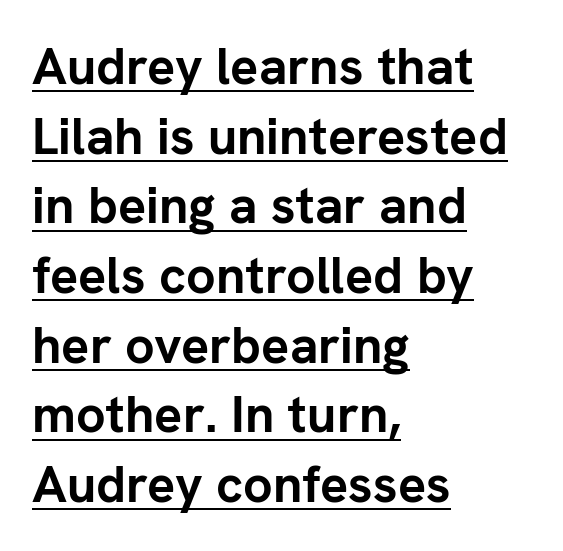
The image shows 52 px semibold sans-serif type, upright; set left-aligned, normal line spacing (1.34x), normal letter spacing, underlined; low stroke contrast and a medium x-height.
